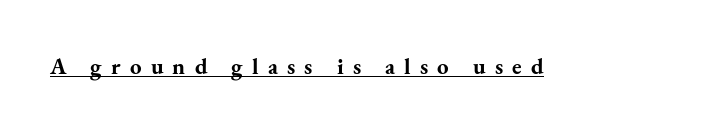
Someone cranked the tracking dial way up on this one. The rendered words wear a rule along their underside. On the weight axis this lands at bold, roughly 700. The type sits square on the baseline with zero lean.
